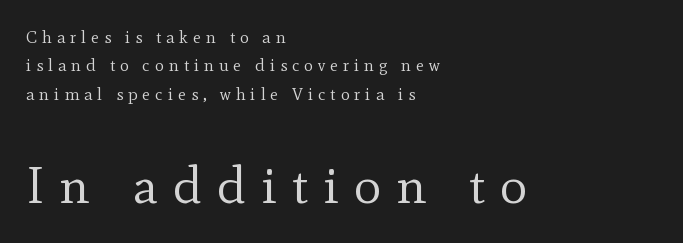
These two chunks differ in scale, with the bottom chunk taking the larger measure. The font sits on the lighter half of the weight spectrum, regular included. This block has exactly the height ordinary leading produces. The words here are not underlined.
